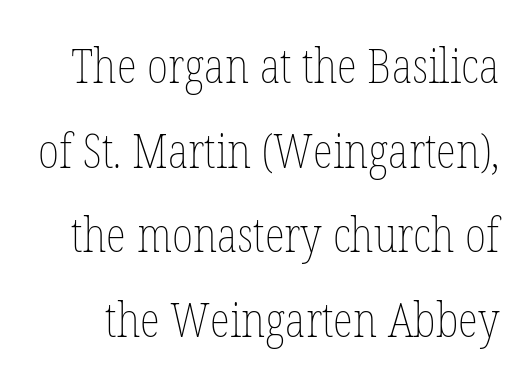
Q: Is the text bold? A: No.
Q: Is the text italic (slanted)? A: No, it is upright.
Q: Is the text underlined? A: No.
Q: Is the spacing between letters normal or unusually wide? A: Normal.
Q: Width (condensed, normal, or wide)? A: Condensed.
Q: Stroke contrast? A: Low.
Q: x-height? A: Medium.
Q: Monospaced? A: No.
